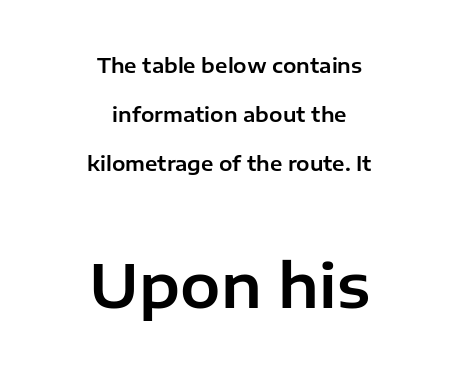
The image shows 60 px sans-serif type, upright; set centered, loose line spacing (2.44x), normal letter spacing, not underlined; the second (bottom) block is 3.0x larger; low stroke contrast and a medium x-height.
